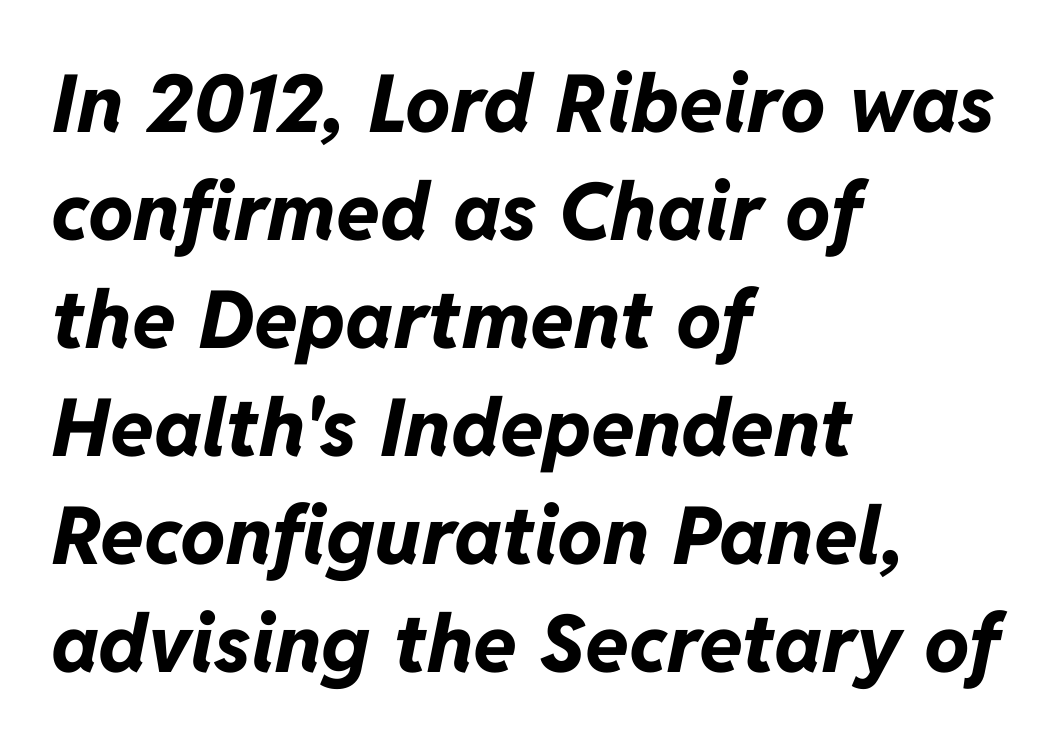
The image shows 80 px bold type, italic (leaning right); set left-aligned, normal line spacing (1.35x), normal letter spacing, not underlined; low stroke contrast and a medium x-height.
